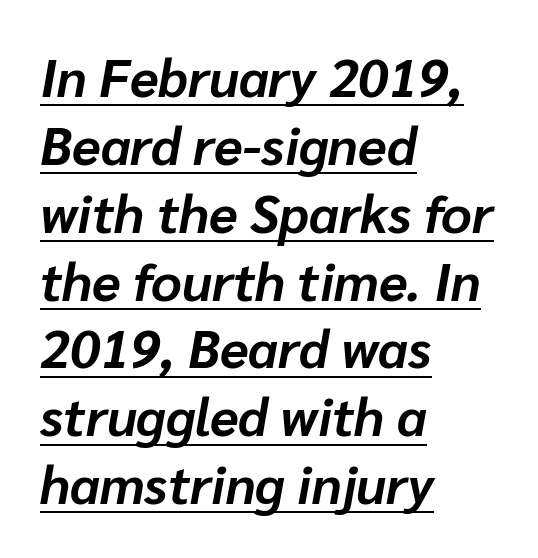
Nothing unusual about the tracking: characters are spaced as the font intends. Left-aligned paragraph, ragged on the right. Is this a fixed-width face? No — the glyphs have proportional, varying widths. You can tell it's italic because the verticals aren't actually vertical. Rows of type keep a routine distance in the vertical direction. A full-strength bold gives these letters their thick strokes.
